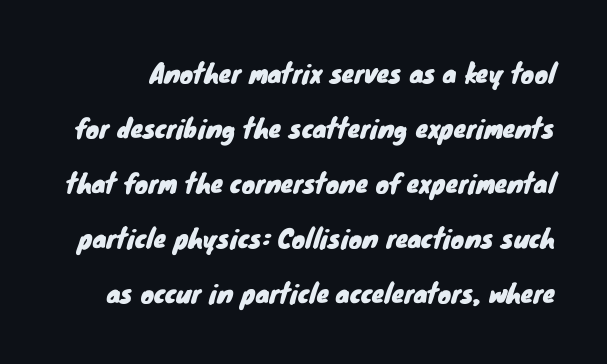
Does the leading feel generous? Absolutely, it's lavish. How are the letters spaced? Ordinarily, with no added tracking. The gap between lines stays unmarked.
